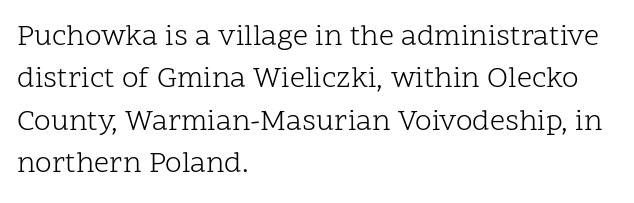
Q: Is the text bold? A: No.
Q: Is the text italic (slanted)? A: No, it is upright.
Q: Is the typeface a serif or a sans-serif typeface? A: Serif.
Q: Is the text underlined? A: No.
Q: How is the paragraph aligned? A: Left-aligned.
Q: Is the spacing between letters normal or unusually wide? A: Normal.
Q: Is the spacing between lines tight, normal or loose? A: Normal.
Q: Width (condensed, normal, or wide)? A: Normal.
Q: Stroke contrast? A: Low.
Q: x-height? A: Medium.
Q: Monospaced? A: No.
